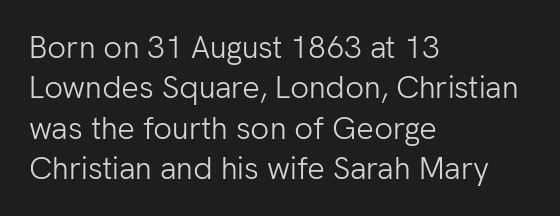
Q: Is the text bold? A: No.
Q: Is the text italic (slanted)? A: No, it is upright.
Q: Is the typeface a serif or a sans-serif typeface? A: Sans-serif.
Q: Is the text underlined? A: No.
Q: How is the paragraph aligned? A: Left-aligned.
Q: Is the spacing between letters normal or unusually wide? A: Normal.
Q: Is the spacing between lines tight, normal or loose? A: Normal.
Q: Width (condensed, normal, or wide)? A: Normal.
Q: Stroke contrast? A: Low.
Q: x-height? A: Medium.
Q: Monospaced? A: No.
